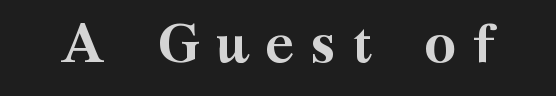
Check the space under the baseline: it is left empty. The lettering stays uniformly vertical, giving the passage a roman look. Someone cranked the tracking dial way up on this one. The rendering uses natural spacing where letterforms have individual widths. The typeface chosen for these lines features serifs.
